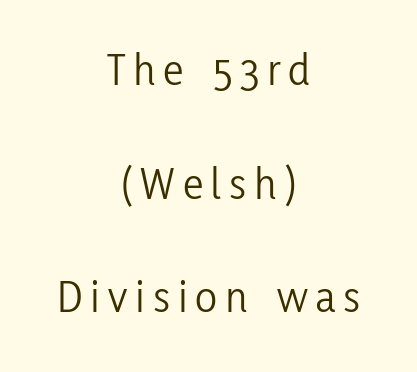
The image shows 46 px light, condensed sans-serif type, upright; set centered, loose line spacing (2.47x), not underlined; low stroke contrast and a medium x-height.
